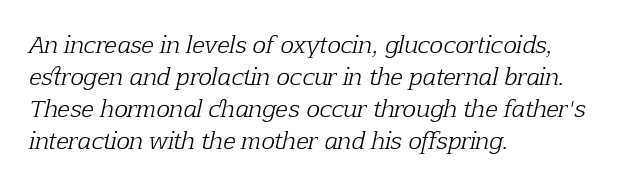
Q: Is the text bold? A: No.
Q: Is the text italic (slanted)? A: Yes, it leans right by about 12 degrees.
Q: Is the text underlined? A: No.
Q: How is the paragraph aligned? A: Left-aligned.
Q: Is the spacing between letters normal or unusually wide? A: Normal.
Q: Is the spacing between lines tight, normal or loose? A: Normal.
